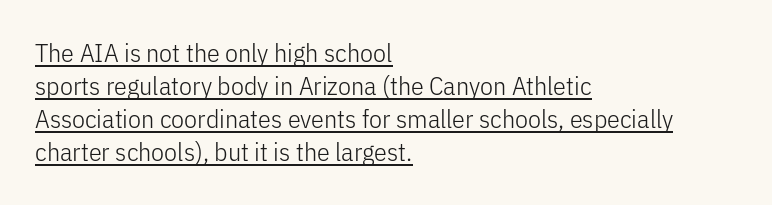
{"italic": "no", "bold": "no", "underline": "yes", "align": "left", "line_spacing": "normal", "line_spacing_ratio": 1.27, "letter_spacing": "normal", "letter_spacing_em": 0.0, "glyph_px": 26}
